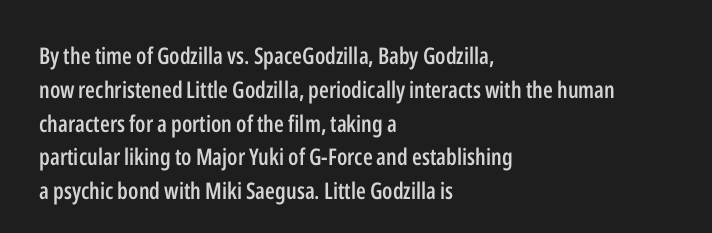
{"italic": "no", "bold": "semi", "underline": "no", "align": "left", "line_spacing": "normal", "line_spacing_ratio": 1.47, "letter_spacing": "normal", "letter_spacing_em": 0.0, "glyph_px": 23}
